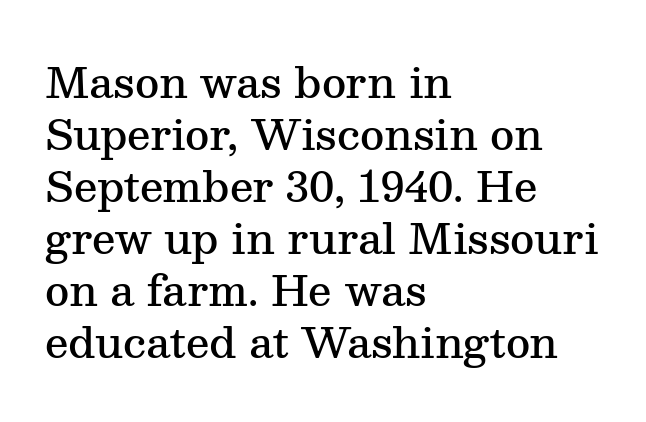
{"serif": "yes", "italic": "no", "bold": "semi", "weight": "semibold", "width": "normal", "stroke_contrast": "medium", "x_height": "medium", "monospaced": "no", "underline": "no", "align": "left", "line_spacing_ratio": 1.24, "letter_spacing": "normal", "letter_spacing_em": 0.0, "glyph_px": 42}
